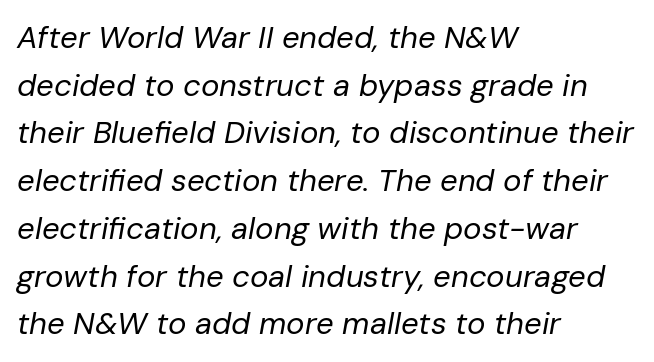
{"italic": "yes", "lean": "right", "slant_degrees": 10, "bold": "no", "weight": "regular", "width": "normal", "stroke_contrast": "low", "x_height": "medium", "monospaced": "no", "underline": "no", "align": "left", "line_spacing": "normal", "line_spacing_ratio": 1.54, "letter_spacing": "normal", "letter_spacing_em": 0.0, "glyph_px": 31}
